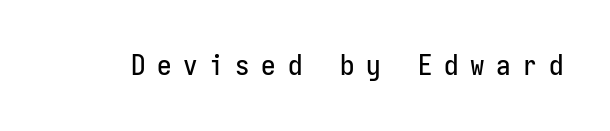
The image shows 29 px condensed sans-serif type, upright, monospaced; set unusually wide letter spacing (+0.4 em), not underlined; low stroke contrast and a medium x-height.
